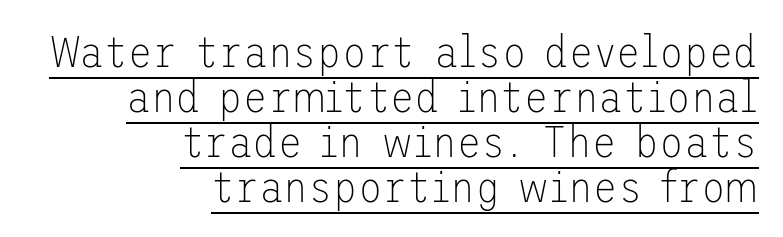
Q: Is the text bold? A: No.
Q: Is the text italic (slanted)? A: No, it is upright.
Q: Is the typeface a serif or a sans-serif typeface? A: Sans-serif.
Q: Is the text underlined? A: Yes.
Q: How is the paragraph aligned? A: Right-aligned.
Q: Is the spacing between letters normal or unusually wide? A: Normal.
Q: Is the spacing between lines tight, normal or loose? A: Tight.
Q: Width (condensed, normal, or wide)? A: Normal.
Q: Stroke contrast? A: Low.
Q: x-height? A: Medium.
